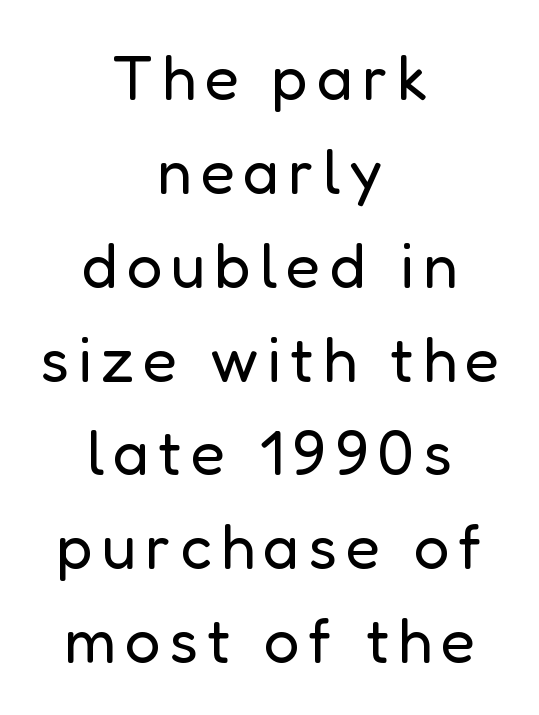
{"serif": "no", "italic": "no", "bold": "no", "weight": "regular", "width": "normal", "stroke_contrast": "low", "x_height": "medium", "monospaced": "no", "underline": "no", "align": "center", "line_spacing": "normal", "line_spacing_ratio": 1.49, "glyph_px": 63}
